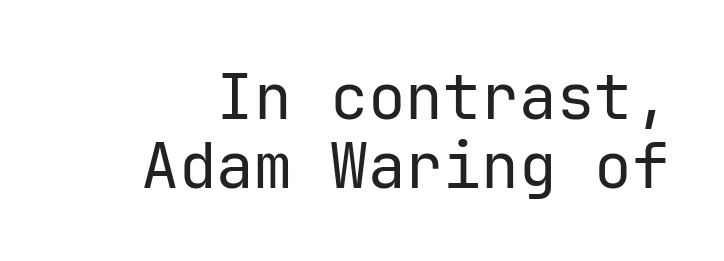
The image shows 63 px regular-weight sans-serif type, upright, monospaced; set tight line spacing (1.09x), normal letter spacing, not underlined; low stroke contrast and a medium x-height.
